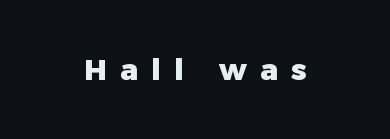
The image shows 29 px heavy sans-serif type, upright; set unusually wide letter spacing (+0.46 em), not underlined; low stroke contrast and a medium x-height.
